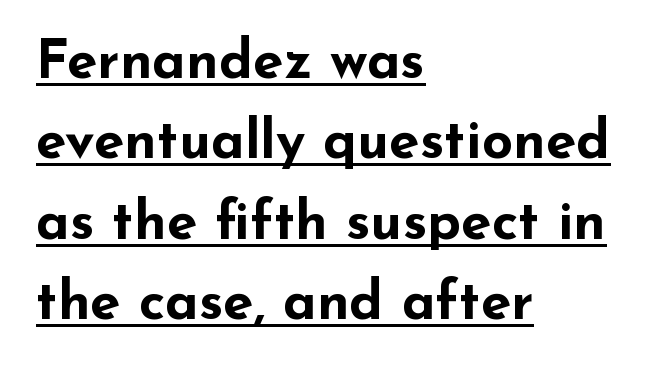
Where is the straight margin? On the left. Character widths vary here, with narrow letters taking less room than wide ones. The rendering uses a moderate line-height, typical for paragraphs. The sample's only ornament is a line tracing under the words.
